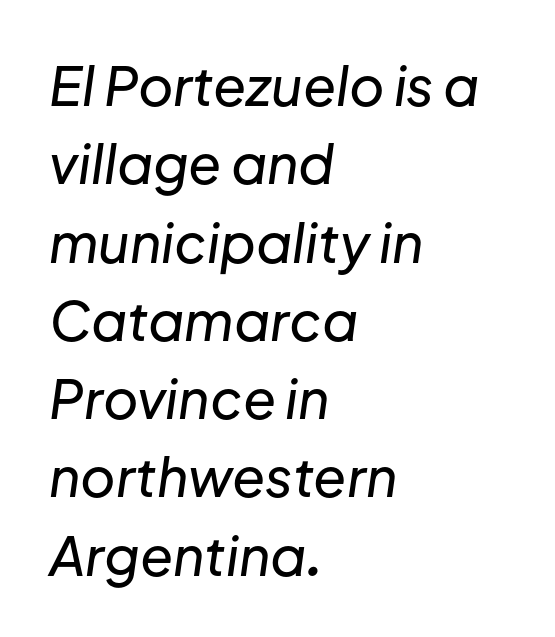
{"italic": "yes", "lean": "right", "slant_degrees": 8, "width": "normal", "stroke_contrast": "low", "x_height": "medium", "monospaced": "no", "underline": "no", "align": "left", "line_spacing": "normal", "line_spacing_ratio": 1.45, "letter_spacing": "normal", "letter_spacing_em": 0.0, "glyph_px": 54}
